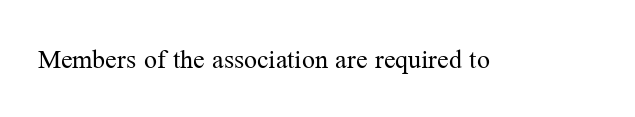
Q: Is the text bold? A: No.
Q: Is the text italic (slanted)? A: No, it is upright.
Q: Is the text underlined? A: No.
Q: Is the spacing between letters normal or unusually wide? A: Normal.
